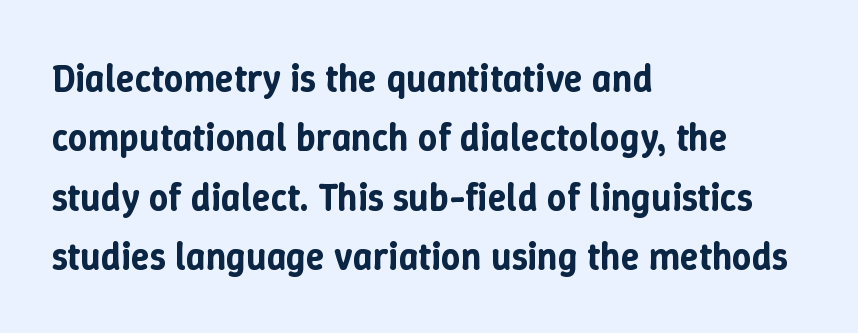
{"italic": "no", "width": "normal", "stroke_contrast": "low", "x_height": "medium", "monospaced": "no", "underline": "no", "align": "left", "line_spacing": "normal", "line_spacing_ratio": 1.56, "letter_spacing": "normal", "letter_spacing_em": 0.0, "glyph_px": 38}
